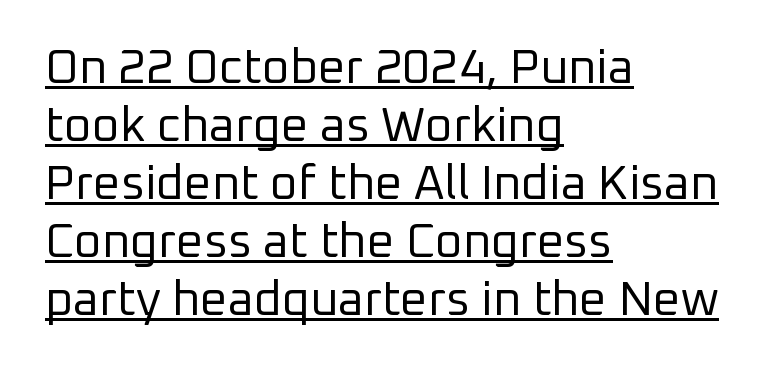
The image shows 48 px regular-weight sans-serif type, upright; set left-aligned, line spacing 1.21x, normal letter spacing, underlined; low stroke contrast and a medium x-height.
